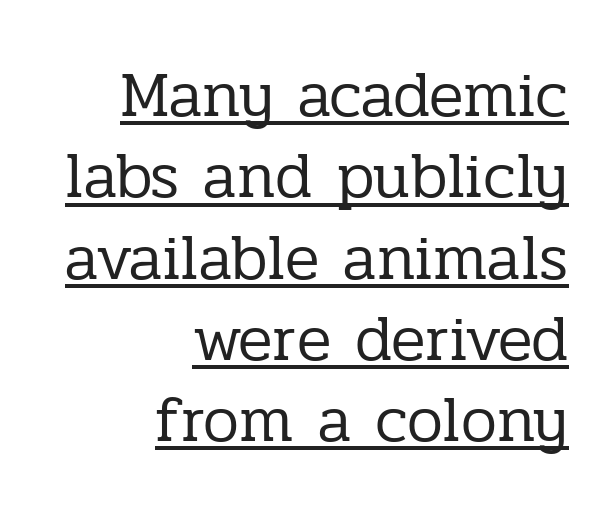
{"serif": "yes", "italic": "no", "bold": "no", "weight": "regular", "width": "normal", "stroke_contrast": "low", "x_height": "medium", "monospaced": "no", "underline": "yes", "align": "right", "line_spacing": "normal", "line_spacing_ratio": 1.27, "letter_spacing": "normal", "letter_spacing_em": 0.0, "glyph_px": 64}
